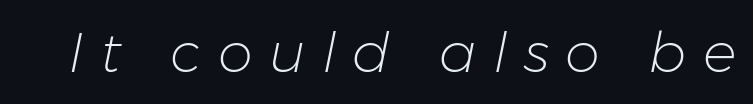
The image shows 56 px light type, italic (leaning right); set unusually wide letter spacing (+0.29 em), not underlined; low stroke contrast and a medium x-height.
